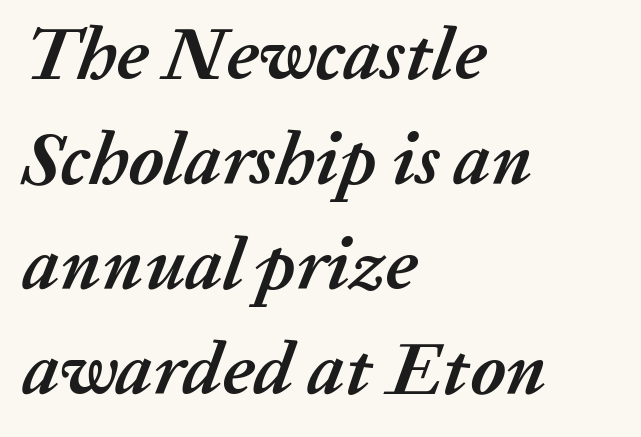
The image shows 74 px semibold type, italic (leaning right); set left-aligned, normal line spacing (1.42x), normal letter spacing, not underlined; medium stroke contrast and a medium x-height.
